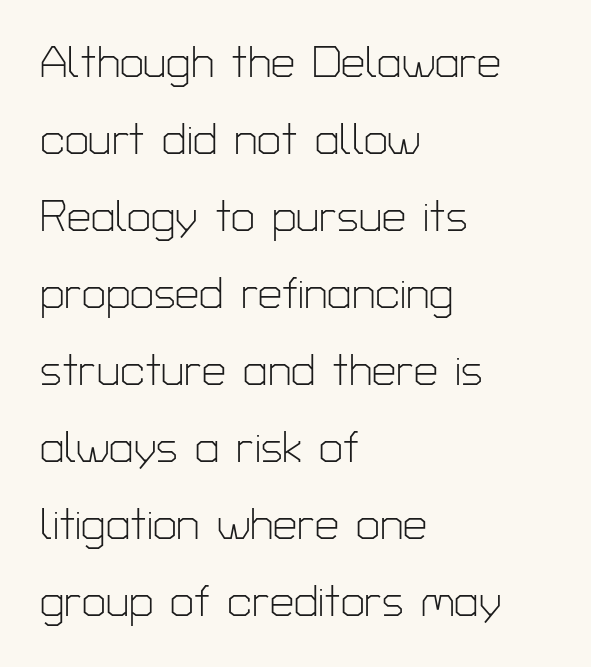
No chunkiness to these letters — they're not bold. The area under the type is left untouched. This sample has the flowing, uneven cadence of proportional lettering. Between one letter and the next there's only the usual sliver of space.
